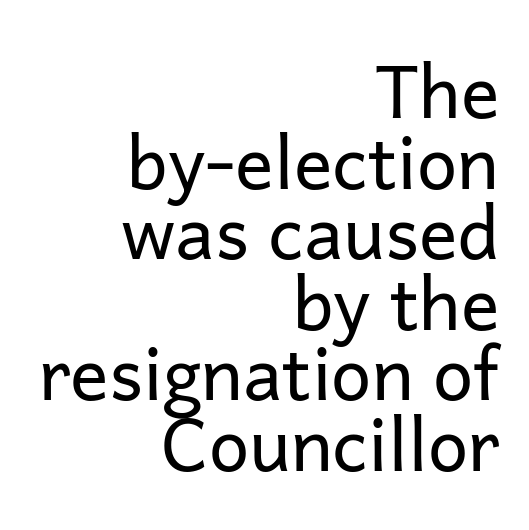
{"serif": "no", "italic": "no", "bold": "no", "weight": "regular", "width": "normal", "stroke_contrast": "low", "x_height": "medium", "monospaced": "no", "underline": "no", "align": "right", "line_spacing": "tight", "line_spacing_ratio": 0.98, "letter_spacing": "normal", "letter_spacing_em": 0.0, "glyph_px": 72}
